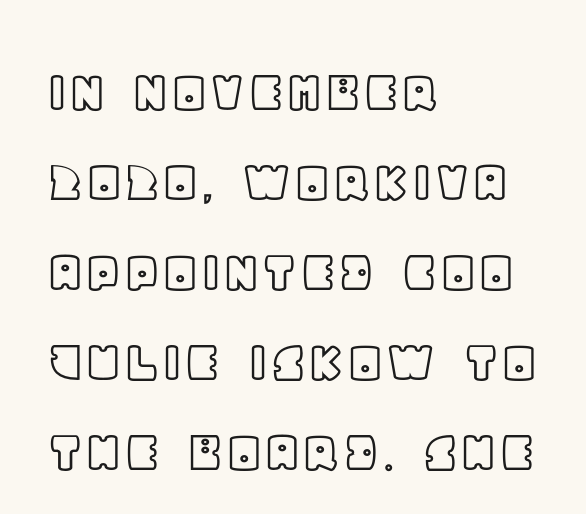
Q: Is the text italic (slanted)? A: No, it is upright.
Q: Is the text underlined? A: No.
Q: How is the paragraph aligned? A: Left-aligned.
Q: Is the spacing between letters normal or unusually wide? A: Normal.
Q: Is the spacing between lines tight, normal or loose? A: Normal.
Q: Width (condensed, normal, or wide)? A: Normal.
Q: x-height? A: Large.
Q: Monospaced? A: No.
